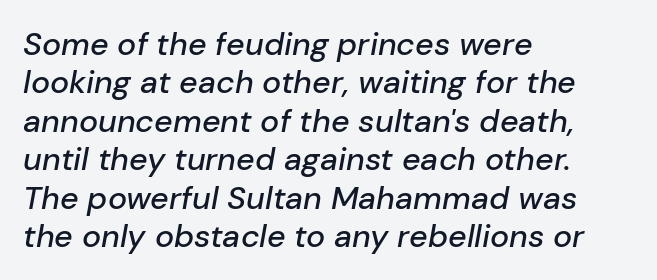
{"italic": "yes", "lean": "right", "slant_degrees": 10, "width": "normal", "stroke_contrast": "low", "x_height": "medium", "monospaced": "no", "underline": "no", "align": "left", "line_spacing_ratio": 1.2, "letter_spacing": "normal", "letter_spacing_em": 0.0, "glyph_px": 32}
